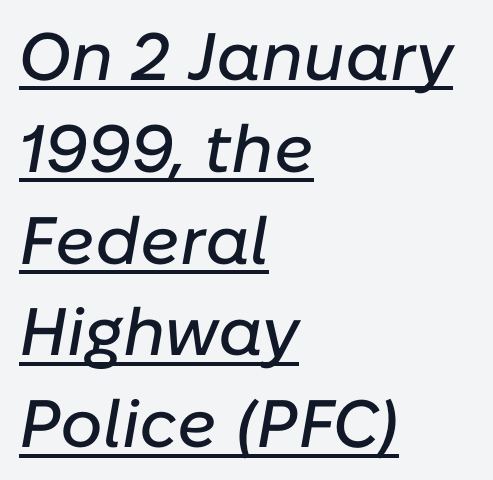
{"italic": "yes", "lean": "right", "slant_degrees": 10, "width": "normal", "stroke_contrast": "low", "x_height": "medium", "monospaced": "no", "underline": "yes", "align": "left", "line_spacing": "normal", "line_spacing_ratio": 1.37, "letter_spacing": "normal", "letter_spacing_em": 0.0, "glyph_px": 67}
